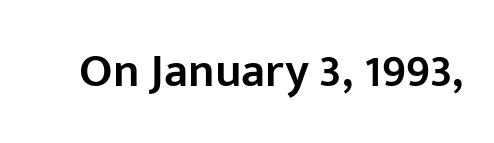
Q: Is the text bold? A: Semi-bold.
Q: Is the text italic (slanted)? A: No, it is upright.
Q: Is the typeface a serif or a sans-serif typeface? A: Sans-serif.
Q: Is the text underlined? A: No.
Q: Is the spacing between letters normal or unusually wide? A: Normal.
Q: Width (condensed, normal, or wide)? A: Normal.
Q: Stroke contrast? A: Low.
Q: x-height? A: Medium.
Q: Monospaced? A: No.
